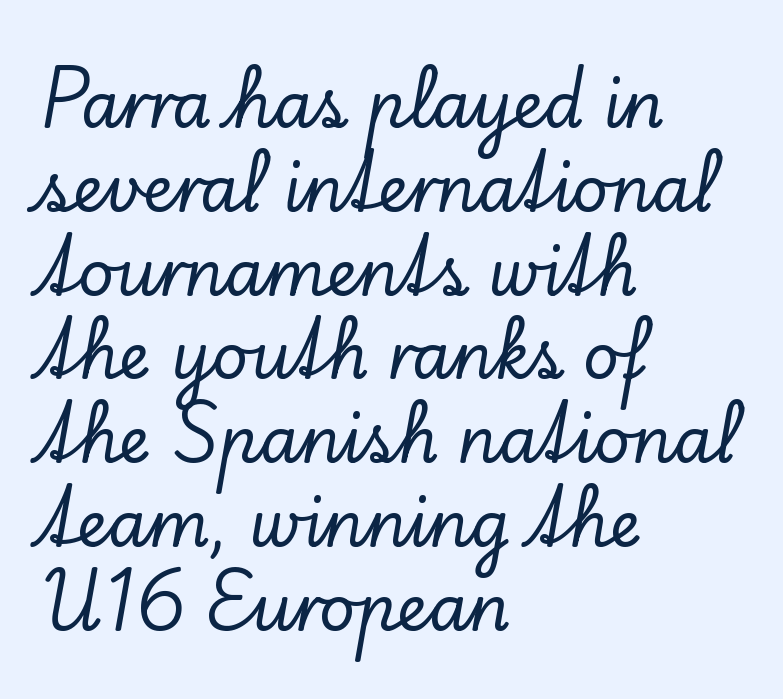
Q: Is the text italic (slanted)? A: Yes.
Q: Is the typeface a serif or a sans-serif typeface? A: Serif.
Q: Is the text underlined? A: No.
Q: How is the paragraph aligned? A: Left-aligned.
Q: Is the spacing between letters normal or unusually wide? A: Normal.
Q: Is the spacing between lines tight, normal or loose? A: Normal.
Q: Width (condensed, normal, or wide)? A: Normal.
Q: Stroke contrast? A: Low.
Q: x-height? A: Small.
Q: Monospaced? A: No.
